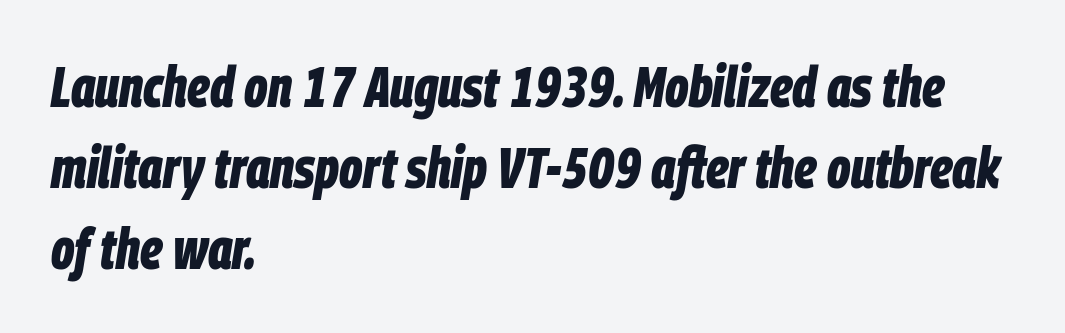
Q: Is the text bold? A: Yes.
Q: Is the text italic (slanted)? A: Yes, it leans right by about 9 degrees.
Q: Is the text underlined? A: No.
Q: How is the paragraph aligned? A: Left-aligned.
Q: Is the spacing between letters normal or unusually wide? A: Normal.
Q: Is the spacing between lines tight, normal or loose? A: Normal.
Q: Width (condensed, normal, or wide)? A: Condensed.
Q: Stroke contrast? A: Low.
Q: x-height? A: Large.
Q: Monospaced? A: No.
